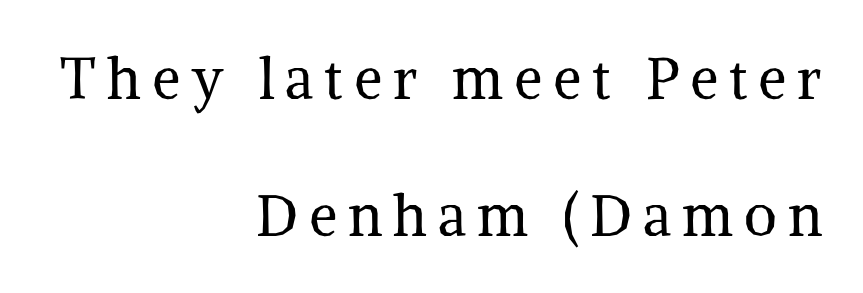
{"serif": "yes", "italic": "no", "bold": "no", "weight": "regular", "width": "normal", "stroke_contrast": "medium", "x_height": "medium", "monospaced": "no", "underline": "no", "align": "right", "line_spacing": "loose", "line_spacing_ratio": 2.41, "glyph_px": 57}
